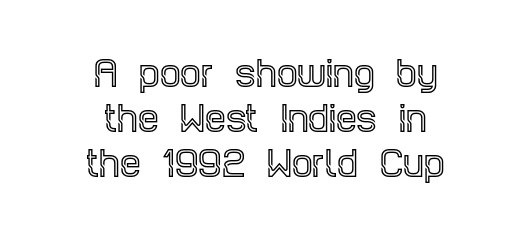
Q: Is the text italic (slanted)? A: No, it is upright.
Q: Is the typeface a serif or a sans-serif typeface? A: Serif.
Q: Is the text underlined? A: No.
Q: How is the paragraph aligned? A: Centered.
Q: Is the spacing between letters normal or unusually wide? A: Normal.
Q: Is the spacing between lines tight, normal or loose? A: Normal.
Q: Width (condensed, normal, or wide)? A: Condensed.
Q: x-height? A: Large.
Q: Monospaced? A: No.
